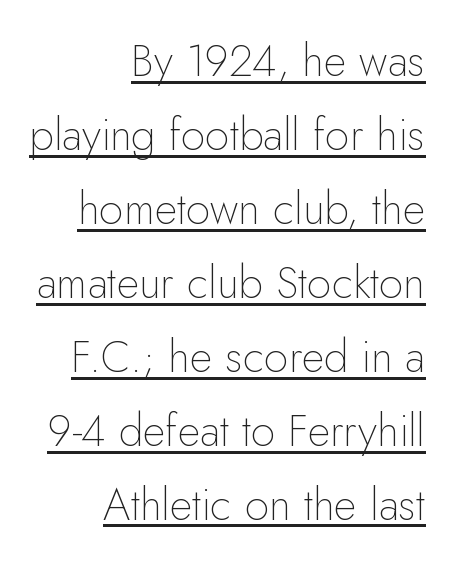
Short and long lines alike share a common ending point at right. The face used here is proportionally spaced, like ordinary book or web type. What stands out about the letter spacing? Nothing — it is the standard amount. Italic? Not at all — the glyphs are vertical.
